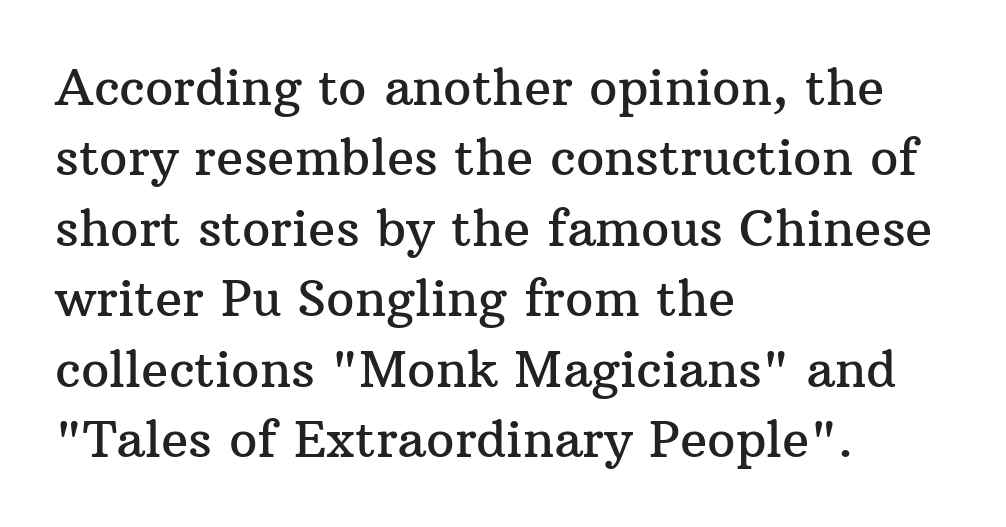
The image shows 50 px serif type, upright; set left-aligned, normal line spacing (1.41x), normal letter spacing, not underlined; medium stroke contrast and a medium x-height.
